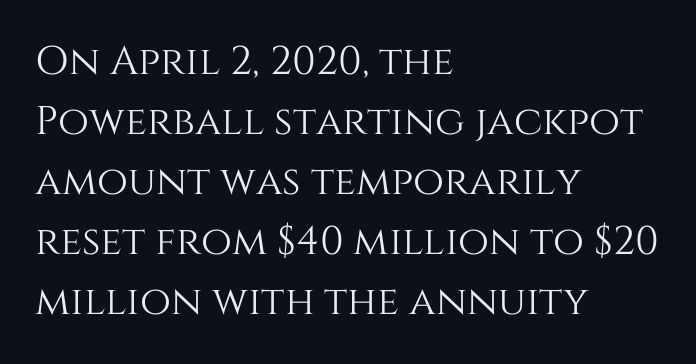
You could not count columns in this text — the font is proportionally spaced. The words here are not underlined. Between one letter and the next there's only the usual sliver of space. Which margin do the lines hug? The left one — the right edge is uneven. Baseline-to-baseline distance is the conventional proportion of letter height.
